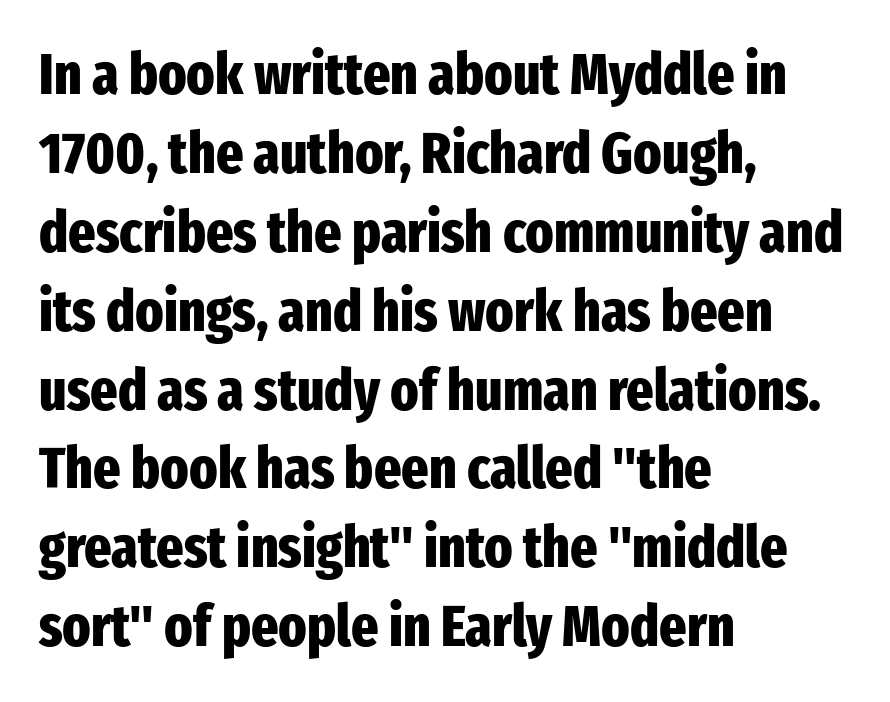
The image shows 58 px heavy, condensed sans-serif type, upright; set left-aligned, normal line spacing (1.36x), normal letter spacing, not underlined; low stroke contrast and a medium x-height.
